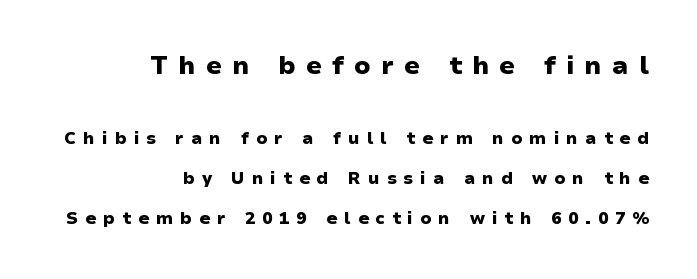
Substantial extra tracking has been applied to these lines. Block one is the big one; block two sits smaller underneath. Notice how the passage keeps a crisp vertical edge on the right only. A full-strength bold gives these letters their thick strokes. No italicization has been applied; the sample stays upright. Descenders are the only things crossing below the line.
